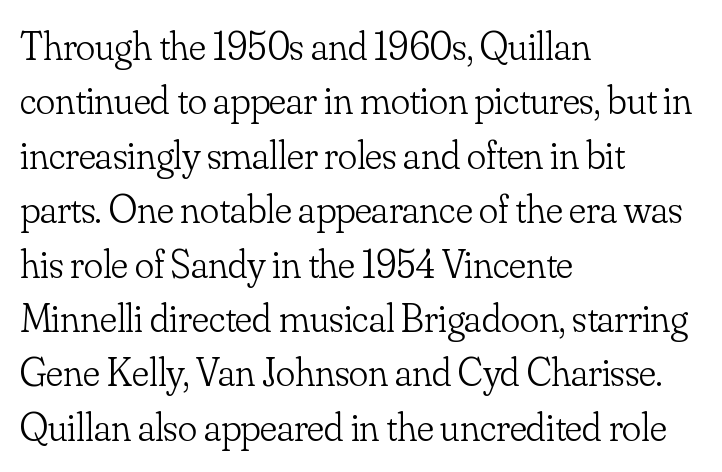
The image shows 40 px light serif type, upright; set left-aligned, normal line spacing (1.36x), normal letter spacing, not underlined; low stroke contrast and a small x-height.
